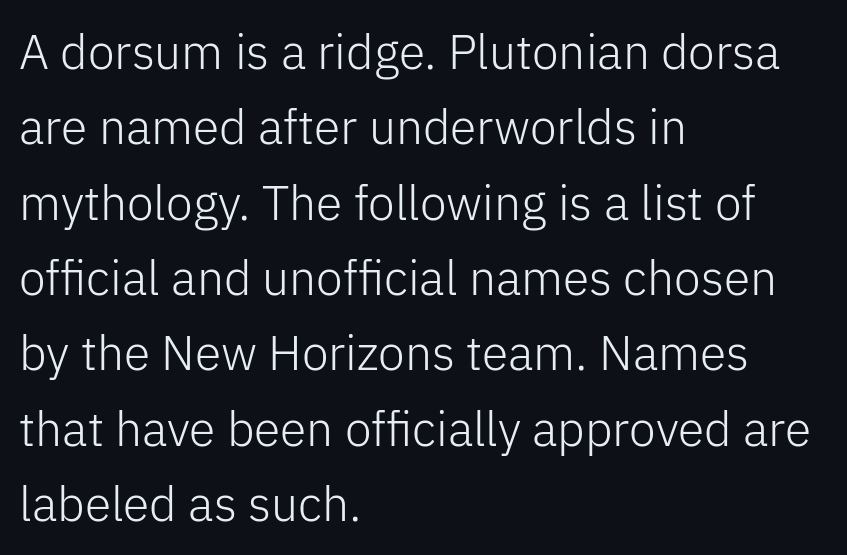
The passage shown stacks its lines at a standard gap. This rendering leaves character spacing at its baseline value. Just letters on the line, the space beneath them empty. A light-to-regular cut is what we see here.
